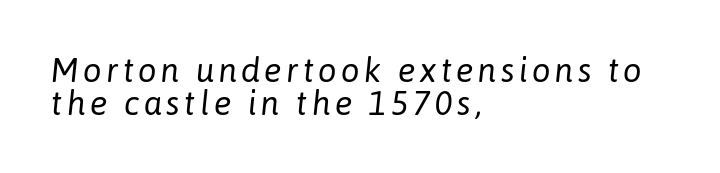
Q: Is the text bold? A: No.
Q: Is the text italic (slanted)? A: Yes, it leans right by about 6 degrees.
Q: Is the text underlined? A: No.
Q: How is the paragraph aligned? A: Left-aligned.
Q: Is the spacing between lines tight, normal or loose? A: Tight.
Q: Width (condensed, normal, or wide)? A: Normal.
Q: Stroke contrast? A: Low.
Q: x-height? A: Medium.
Q: Monospaced? A: No.
